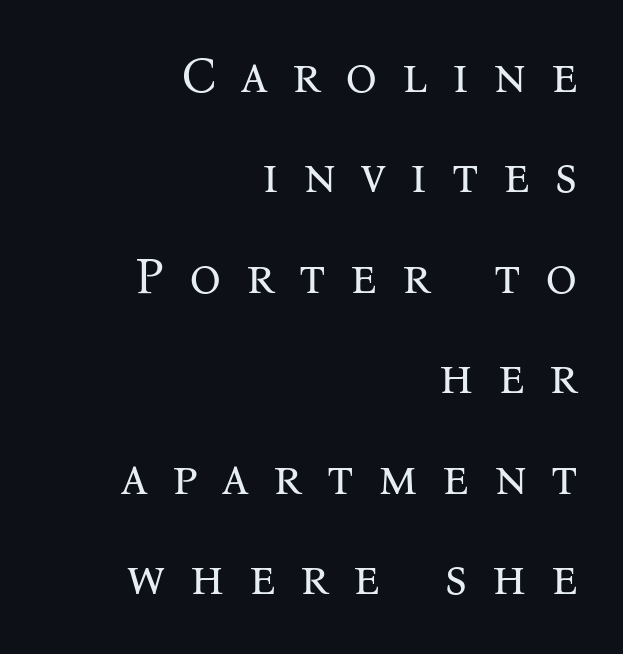
Q: Is the text bold? A: No.
Q: Is the text italic (slanted)? A: No, it is upright.
Q: Is the typeface a serif or a sans-serif typeface? A: Serif.
Q: Is the text underlined? A: No.
Q: How is the paragraph aligned? A: Right-aligned.
Q: Is the spacing between letters normal or unusually wide? A: Unusually wide.
Q: Is the spacing between lines tight, normal or loose? A: Loose.
Q: Width (condensed, normal, or wide)? A: Normal.
Q: Stroke contrast? A: Medium.
Q: x-height? A: Medium.
Q: Monospaced? A: No.
